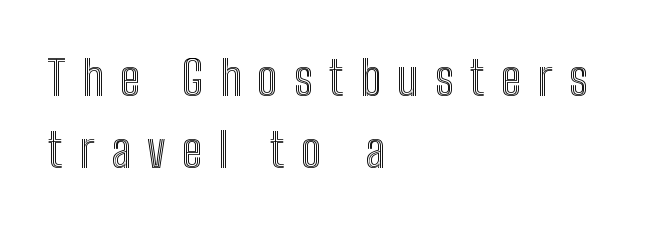
The image shows 48 px condensed type, upright; set left-aligned, normal line spacing (1.5x), unusually wide letter spacing (+0.34 em), not underlined; a medium x-height.
